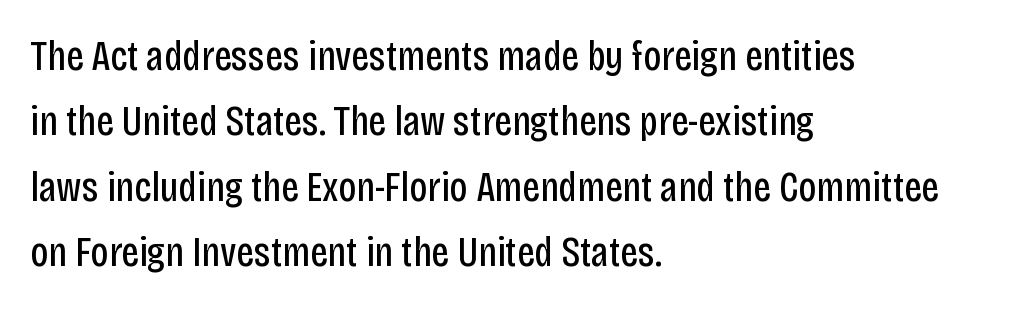
You can tell it's not italic because the verticals are truly vertical. Anything drawn beneath the words? Only blank space. Font category for this specimen: sans-serif. A typesetter would call this proportional, since set widths differ per character.
